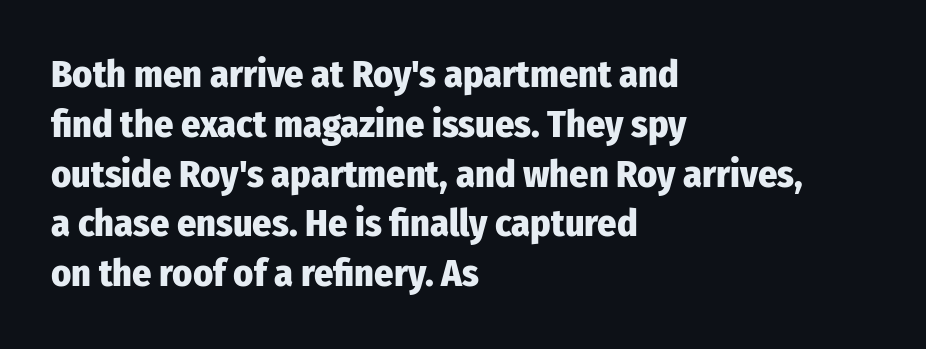
In CSS terms this would be text-align: left. Classification — sans serif. Does the lettering tilt? It doesn't — this is upright. Standard letterfit; no display-style spreading of the glyphs.
